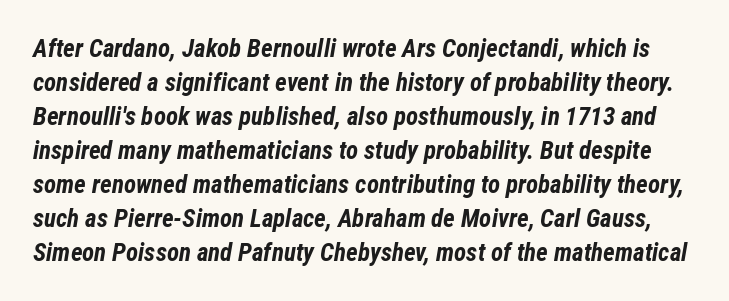
How heavy is the stroke? Heavy — this is a bold. Bare-footed words on every line. Here the glyphs are tracked normally, forming tight word shapes. Baseline-to-baseline distance is the conventional proportion of letter height. Notice how the stems are inclined rather than vertical — that's the hallmark of italics.
